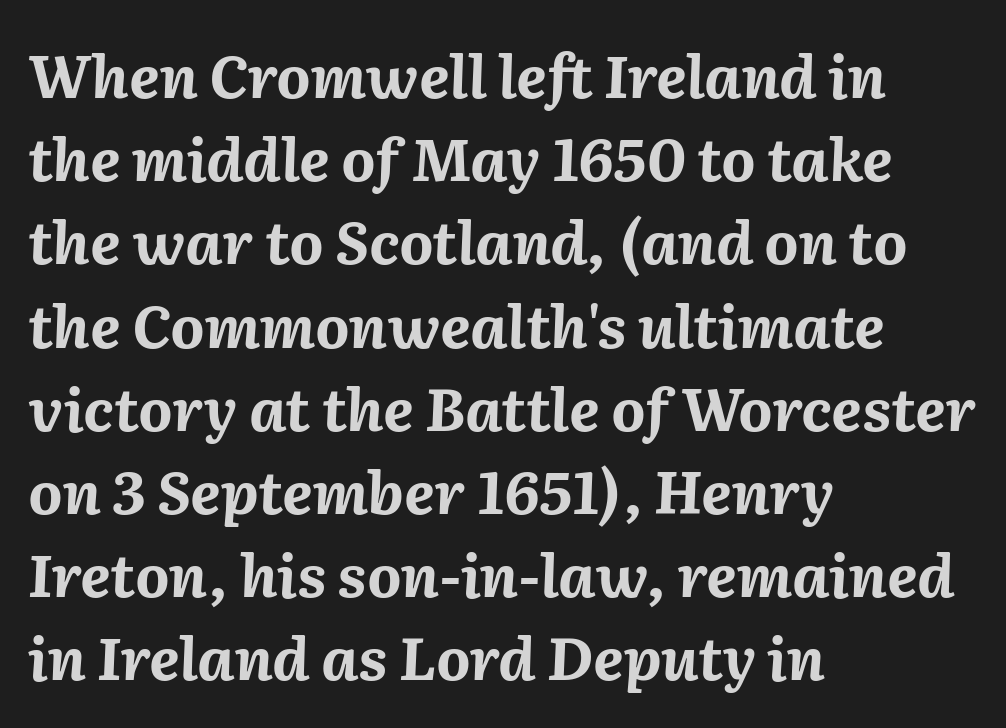
The image shows 59 px bold type, italic (leaning right); set left-aligned, normal line spacing (1.41x), normal letter spacing, not underlined; medium stroke contrast and a medium x-height.
